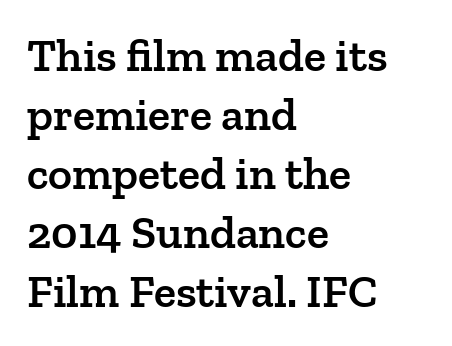
Q: Is the text bold? A: Semi-bold.
Q: Is the text italic (slanted)? A: No, it is upright.
Q: Is the typeface a serif or a sans-serif typeface? A: Serif.
Q: Is the text underlined? A: No.
Q: How is the paragraph aligned? A: Left-aligned.
Q: Is the spacing between letters normal or unusually wide? A: Normal.
Q: Is the spacing between lines tight, normal or loose? A: Normal.
Q: Width (condensed, normal, or wide)? A: Normal.
Q: Stroke contrast? A: Low.
Q: x-height? A: Medium.
Q: Monospaced? A: No.
